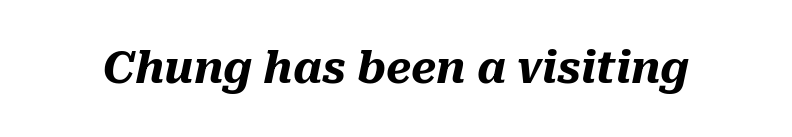
Q: Is the text bold? A: Yes.
Q: Is the text italic (slanted)? A: Yes, it leans right by about 10 degrees.
Q: Is the text underlined? A: No.
Q: Is the spacing between letters normal or unusually wide? A: Normal.
Q: Width (condensed, normal, or wide)? A: Normal.
Q: Stroke contrast? A: Medium.
Q: x-height? A: Medium.
Q: Monospaced? A: No.
